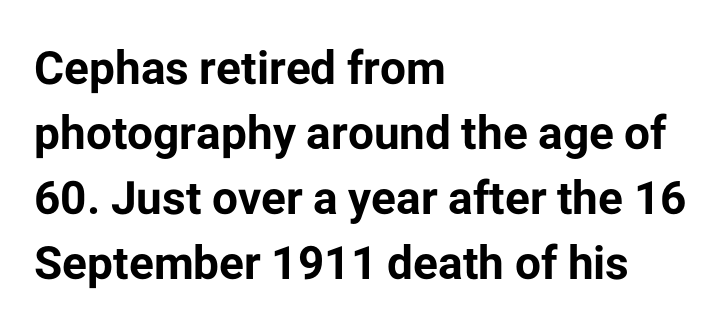
Visually the block forms a straight wall on the left and a jagged coastline on the right. The line texture is even and compact thanks to regular tracking. Does the type have serifs? No, each stem ends abruptly. The typesetting leans heavy: a genuine bold. Regular leading. The zone under the glyphs is completely vacant.
